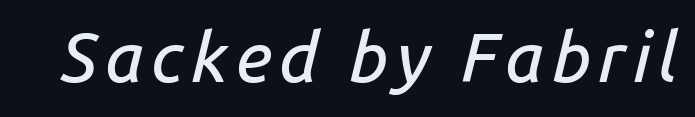
The image shows 70 px text type, italic (leaning right); set not underlined; low stroke contrast and a medium x-height.
